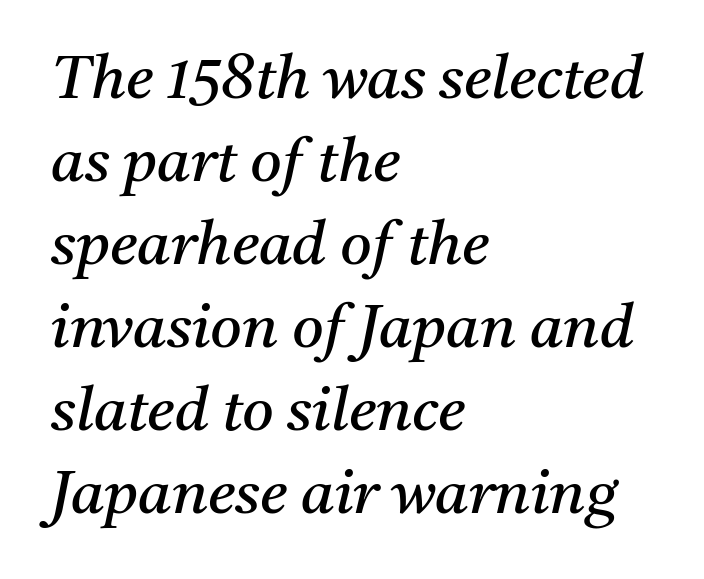
Q: Is the text bold? A: No.
Q: Is the text italic (slanted)? A: Yes, it leans right by about 11 degrees.
Q: Is the typeface a serif or a sans-serif typeface? A: Serif.
Q: Is the text underlined? A: No.
Q: How is the paragraph aligned? A: Left-aligned.
Q: Is the spacing between letters normal or unusually wide? A: Normal.
Q: Is the spacing between lines tight, normal or loose? A: Normal.
Q: Width (condensed, normal, or wide)? A: Normal.
Q: Stroke contrast? A: Medium.
Q: x-height? A: Medium.
Q: Monospaced? A: No.
